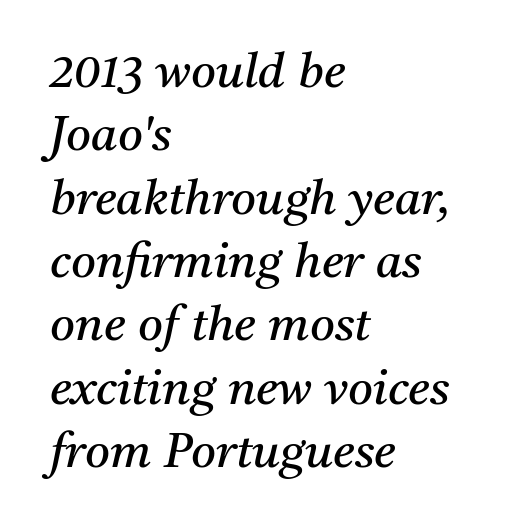
The image shows 48 px regular-weight serif type, italic (leaning right); set left-aligned, normal line spacing (1.32x), normal letter spacing, not underlined; medium stroke contrast and a medium x-height.
